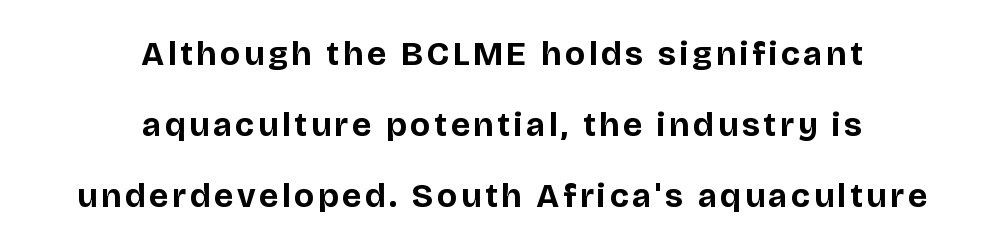
The characters look thick and weighty, a clear bold. Vertically, the passage feels expansive, rows floating well apart. A roman cut, with each character standing at attention. The space directly below the letters is spotless.
